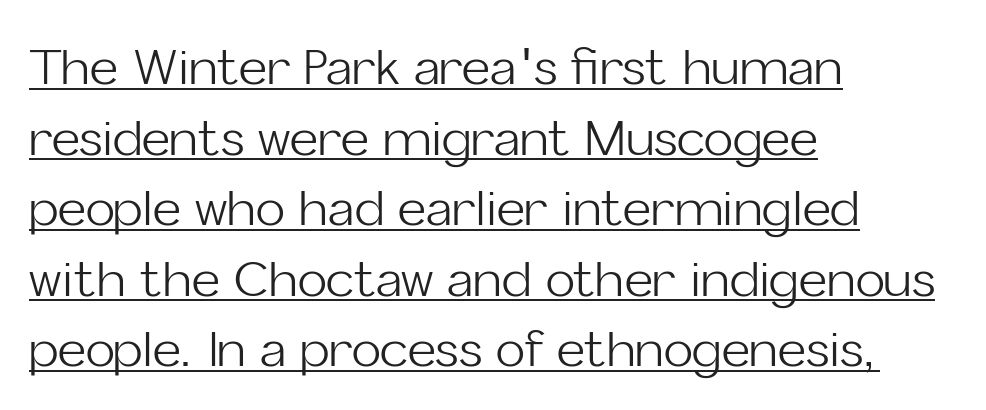
Q: Is the text bold? A: No.
Q: Is the text italic (slanted)? A: No, it is upright.
Q: Is the typeface a serif or a sans-serif typeface? A: Sans-serif.
Q: Is the text underlined? A: Yes.
Q: How is the paragraph aligned? A: Left-aligned.
Q: Is the spacing between letters normal or unusually wide? A: Normal.
Q: Is the spacing between lines tight, normal or loose? A: Normal.
Q: Width (condensed, normal, or wide)? A: Normal.
Q: Stroke contrast? A: Low.
Q: x-height? A: Medium.
Q: Monospaced? A: No.
